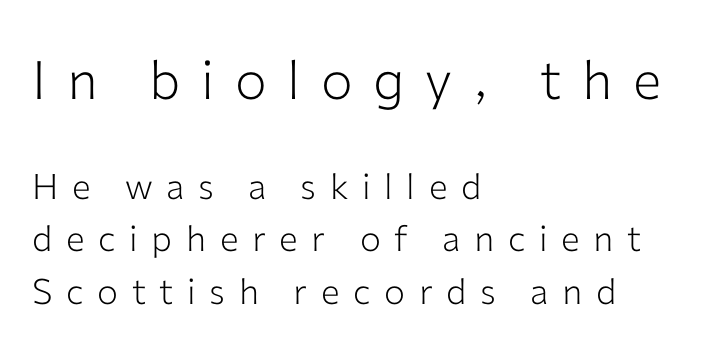
{"serif": "no", "italic": "no", "bold": "no", "weight": "light", "width": "normal", "stroke_contrast": "low", "x_height": "medium", "monospaced": "no", "underline": "no", "align": "left", "line_spacing": "normal", "line_spacing_ratio": 1.5, "letter_spacing": "wide", "letter_spacing_em": 0.39, "larger_block": "first", "size_ratio": 1.51, "glyph_px": 53}
